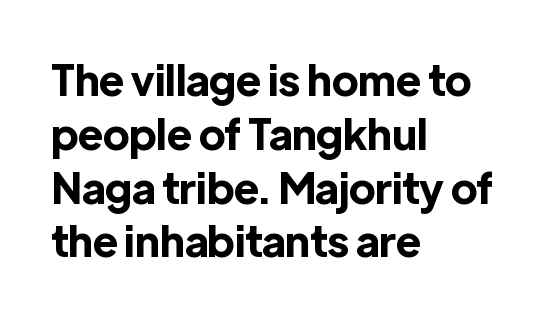
Q: Is the text bold? A: Yes.
Q: Is the text italic (slanted)? A: No, it is upright.
Q: Is the typeface a serif or a sans-serif typeface? A: Sans-serif.
Q: Is the text underlined? A: No.
Q: How is the paragraph aligned? A: Left-aligned.
Q: Is the spacing between letters normal or unusually wide? A: Normal.
Q: Is the spacing between lines tight, normal or loose? A: Normal.
Q: Width (condensed, normal, or wide)? A: Normal.
Q: x-height? A: Medium.
Q: Monospaced? A: No.
